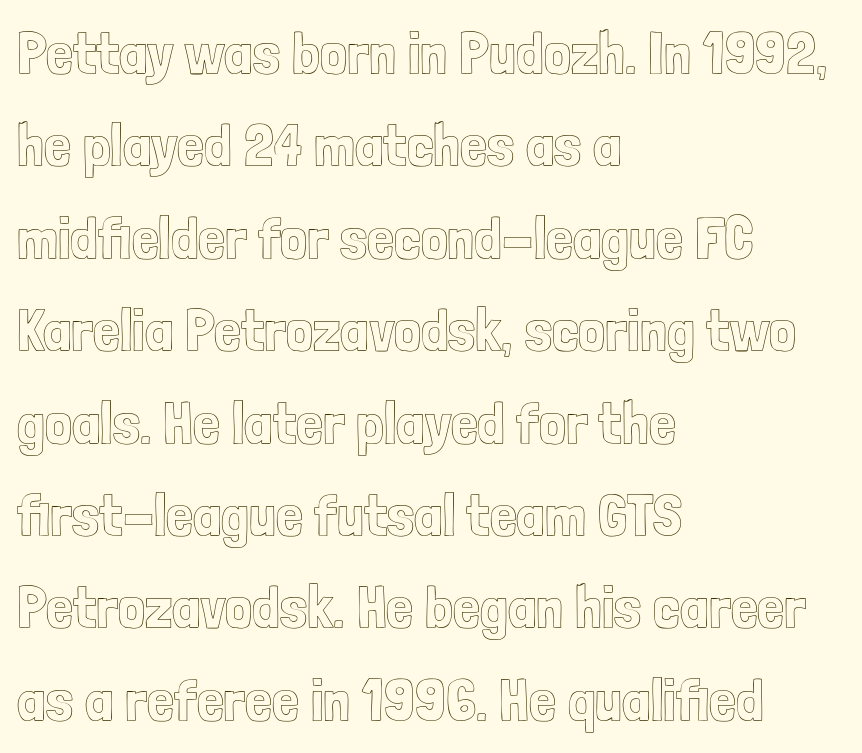
{"italic": "no", "width": "condensed", "x_height": "medium", "monospaced": "no", "underline": "no", "align": "left", "line_spacing": "normal", "line_spacing_ratio": 1.54, "letter_spacing": "normal", "letter_spacing_em": 0.0, "glyph_px": 60}
